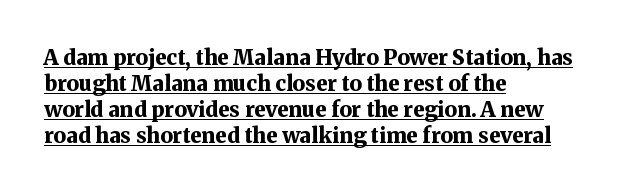
{"italic": "no", "bold": "yes", "underline": "yes", "align": "left", "line_spacing_ratio": 1.24, "letter_spacing": "normal", "letter_spacing_em": 0.0, "glyph_px": 21}
